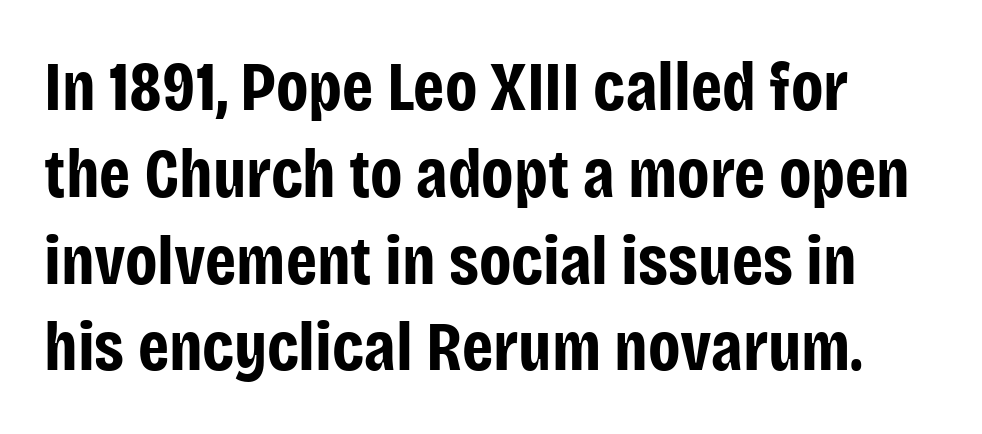
As a designer I'd log this as weight 700, bold. Proportional: the letters do not fall into vertical columns. This rendering employs a face without finishing strokes, i.e., a sans-serif. Designer's note — italics off, roman on. The rendering keeps characters at their native spacing. Glance below the letters and you will spot only blank space.
